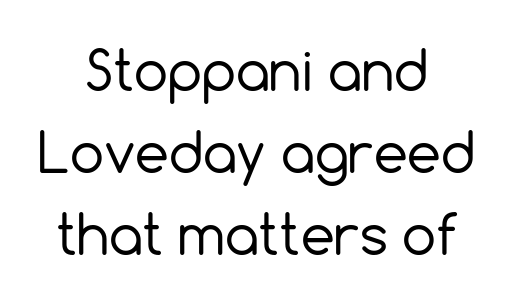
Q: Is the text bold? A: No.
Q: Is the text italic (slanted)? A: No, it is upright.
Q: Is the typeface a serif or a sans-serif typeface? A: Sans-serif.
Q: Is the text underlined? A: No.
Q: How is the paragraph aligned? A: Centered.
Q: Is the spacing between letters normal or unusually wide? A: Normal.
Q: Is the spacing between lines tight, normal or loose? A: Normal.
Q: Width (condensed, normal, or wide)? A: Normal.
Q: x-height? A: Medium.
Q: Monospaced? A: No.
